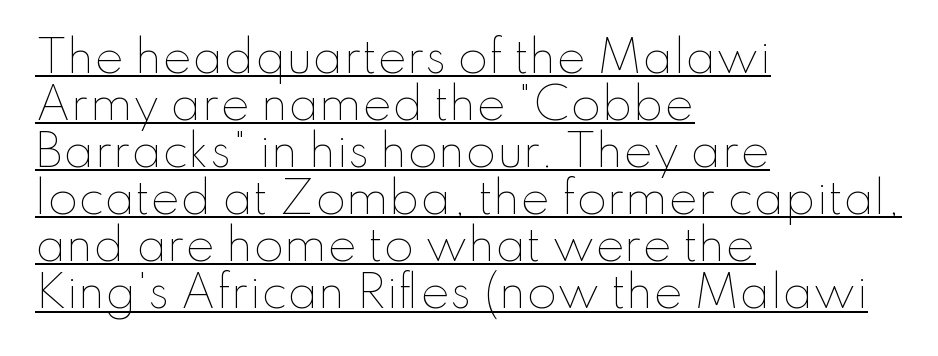
Q: Is the text bold? A: No.
Q: Is the text italic (slanted)? A: No, it is upright.
Q: Is the text underlined? A: Yes.
Q: How is the paragraph aligned? A: Left-aligned.
Q: Is the spacing between letters normal or unusually wide? A: Normal.
Q: Is the spacing between lines tight, normal or loose? A: Tight.
Q: Width (condensed, normal, or wide)? A: Normal.
Q: Stroke contrast? A: Low.
Q: x-height? A: Small.
Q: Monospaced? A: No.
